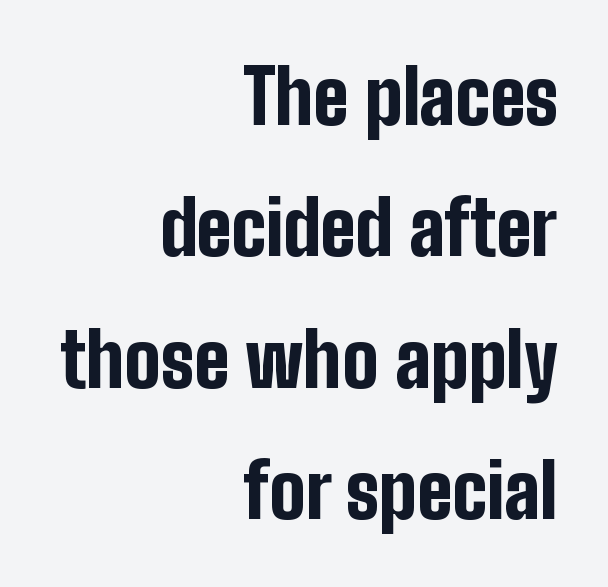
A sans-serif font was chosen for this passage. Typeset ragged left — the right edge is the straight one. Ascenders rise straight up at ninety degrees. Descender tails drop into unmarked territory.
